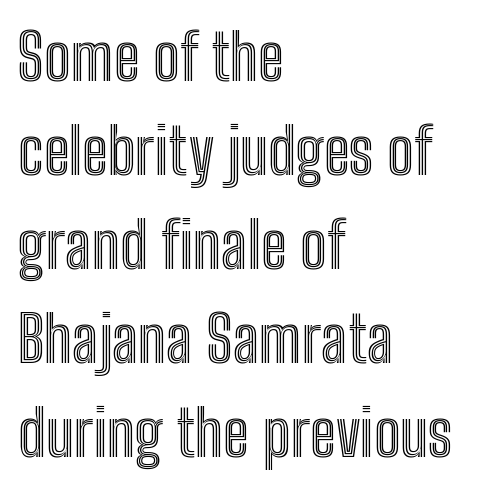
{"italic": "no", "width": "condensed", "x_height": "medium", "monospaced": "no", "underline": "no", "align": "left", "line_spacing": "normal", "line_spacing_ratio": 1.47, "letter_spacing": "normal", "letter_spacing_em": 0.0, "glyph_px": 64}
